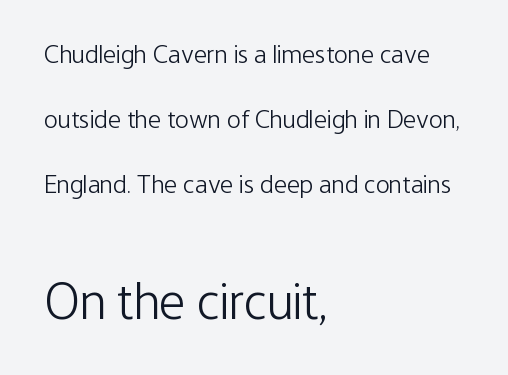
Left-aligned paragraph, ragged on the right. Stroke mass is kept to a normal reading level or below. A typesetter would call this zero additional tracking. Italic: no, the glyphs are upright roman. A student would notice the bottom passage is typeset larger than what precedes it. The designer went with a sans here, leaving each stem footless.
